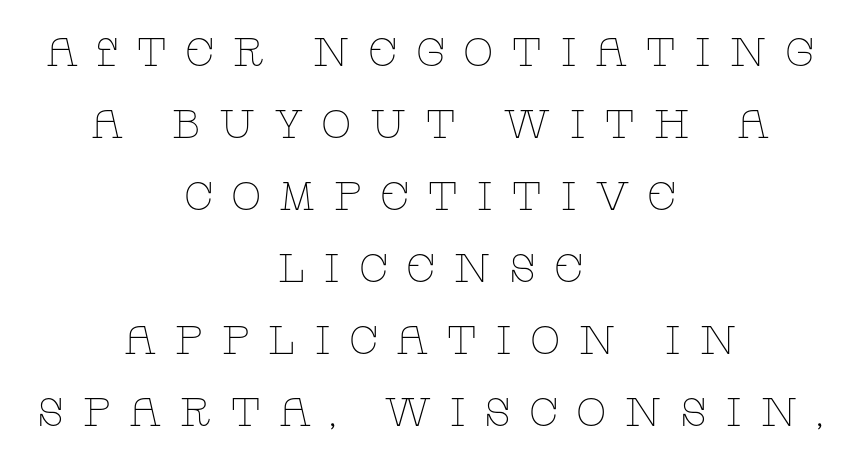
Q: Is the text bold? A: No.
Q: Is the text italic (slanted)? A: No, it is upright.
Q: Is the typeface a serif or a sans-serif typeface? A: Serif.
Q: Is the text underlined? A: No.
Q: How is the paragraph aligned? A: Centered.
Q: Is the spacing between letters normal or unusually wide? A: Unusually wide.
Q: Width (condensed, normal, or wide)? A: Wide.
Q: Stroke contrast? A: Low.
Q: x-height? A: Large.
Q: Monospaced? A: No.
